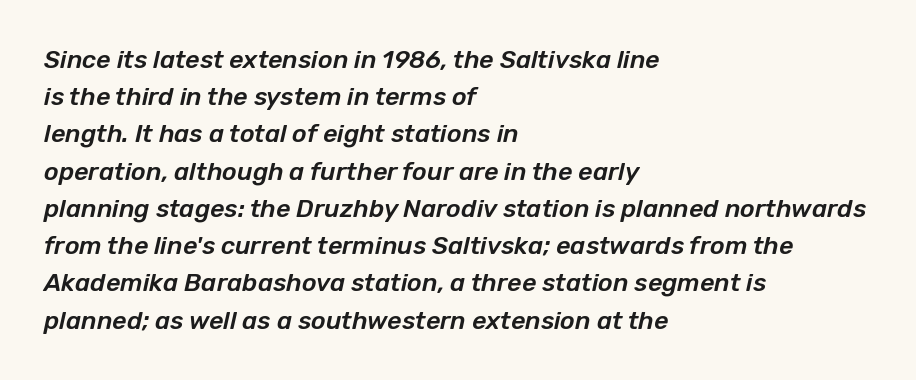
{"italic": "yes", "lean": "right", "slant_degrees": 12, "underline": "no", "align": "left", "line_spacing": "normal", "line_spacing_ratio": 1.49, "letter_spacing": "normal", "letter_spacing_em": 0.0, "glyph_px": 25}
